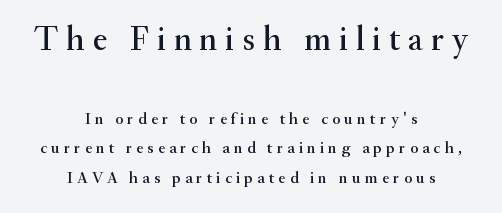
Short and long lines alike share a common midpoint. Looks like regular typesetting: each glyph gets only the width it needs. I'd call this a serif setting — the letters wear small feet. Someone cranked the tracking dial way up on this one. The passage shown begins with its larger block and ends with its smaller one.
